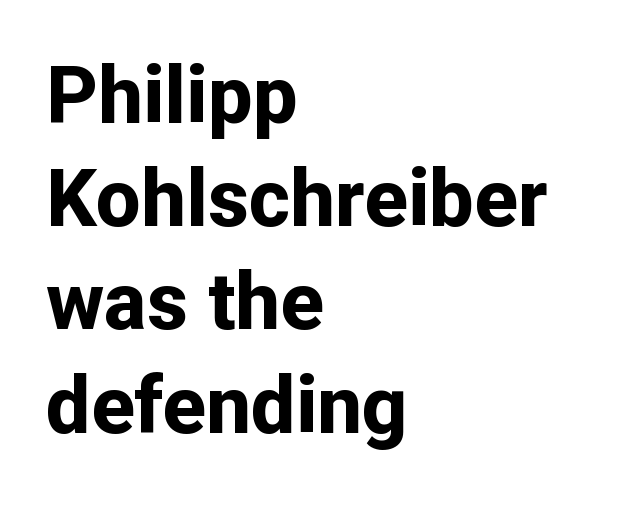
Q: Is the text bold? A: Yes.
Q: Is the text italic (slanted)? A: No, it is upright.
Q: Is the typeface a serif or a sans-serif typeface? A: Sans-serif.
Q: Is the text underlined? A: No.
Q: How is the paragraph aligned? A: Left-aligned.
Q: Is the spacing between letters normal or unusually wide? A: Normal.
Q: Is the spacing between lines tight, normal or loose? A: Normal.
Q: Width (condensed, normal, or wide)? A: Normal.
Q: Stroke contrast? A: Low.
Q: x-height? A: Medium.
Q: Monospaced? A: No.
